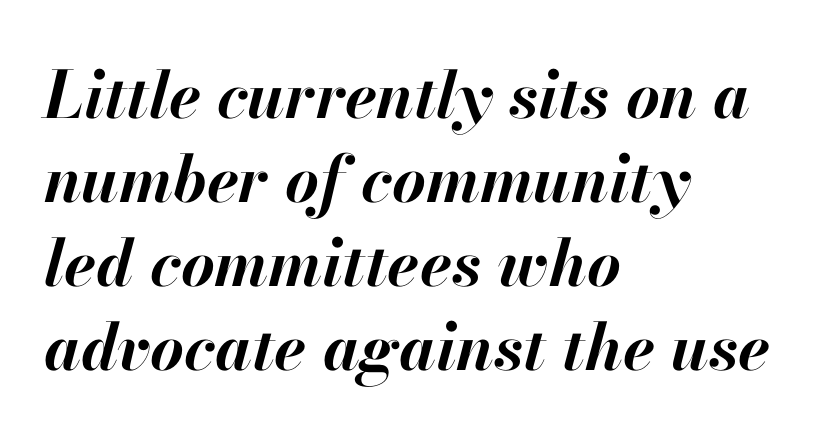
The image shows 65 px bold type, italic (leaning right); set left-aligned, normal line spacing (1.29x), normal letter spacing, not underlined; high stroke contrast and a small x-height.
